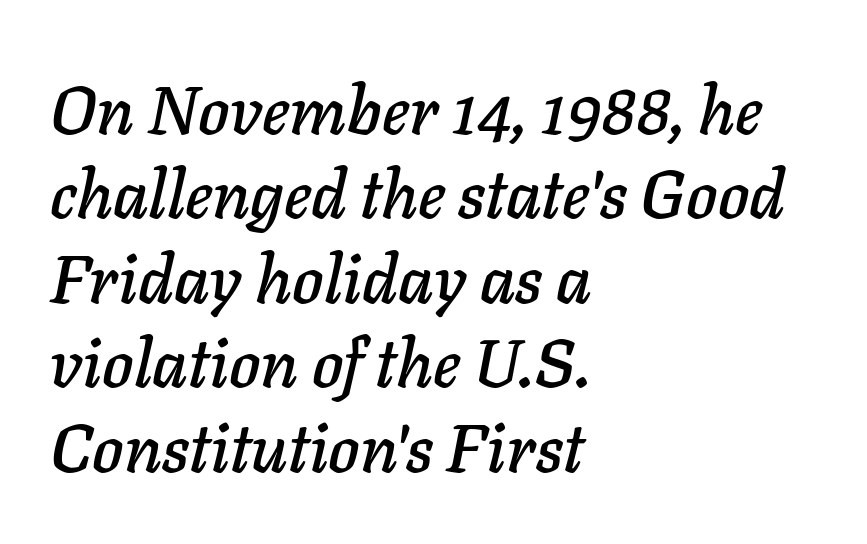
{"italic": "yes", "lean": "right", "slant_degrees": 11, "width": "normal", "stroke_contrast": "low", "x_height": "medium", "monospaced": "no", "underline": "no", "align": "left", "line_spacing": "normal", "line_spacing_ratio": 1.26, "letter_spacing": "normal", "letter_spacing_em": 0.0, "glyph_px": 67}
